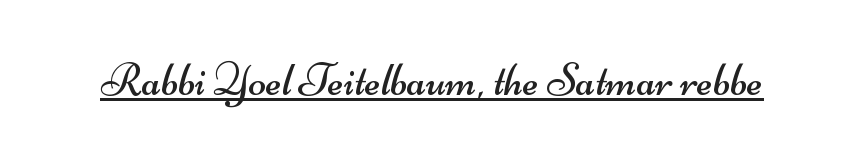
The image shows 46 px regular-weight, wide sans-serif type; set normal letter spacing, underlined; medium stroke contrast and a small x-height.
